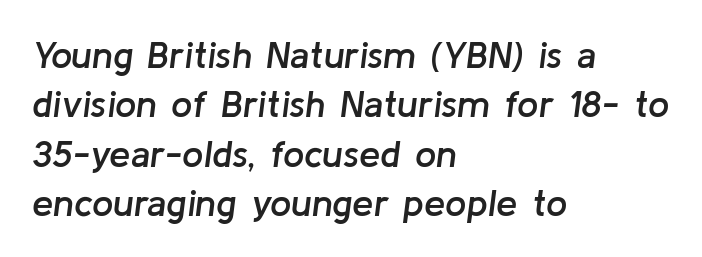
Q: Is the text bold? A: Semi-bold.
Q: Is the text italic (slanted)? A: Yes, it leans right by about 8 degrees.
Q: Is the text underlined? A: No.
Q: How is the paragraph aligned? A: Left-aligned.
Q: Is the spacing between letters normal or unusually wide? A: Normal.
Q: Is the spacing between lines tight, normal or loose? A: Normal.
Q: Width (condensed, normal, or wide)? A: Normal.
Q: Stroke contrast? A: Low.
Q: x-height? A: Medium.
Q: Monospaced? A: No.
